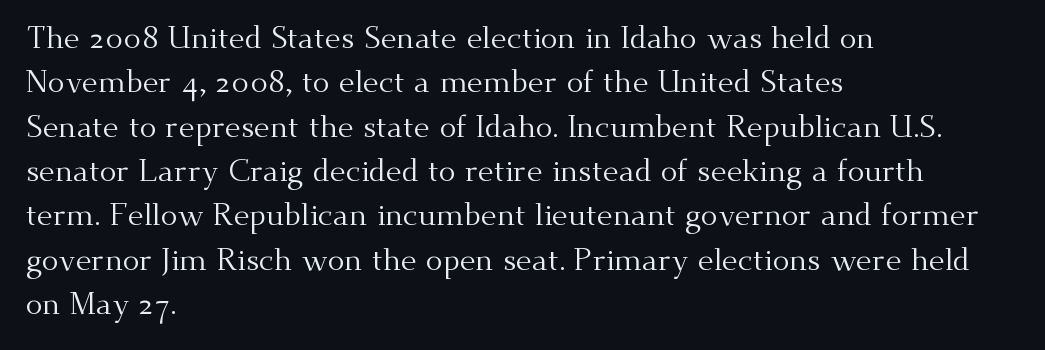
Inter-character spacing is left at the font's built-in metrics. This sample keeps an unexceptional amount of space between lines. A typesetter would call this proportional, since set widths differ per character. The string is rendered with underlining switched off. Classification — serif.
